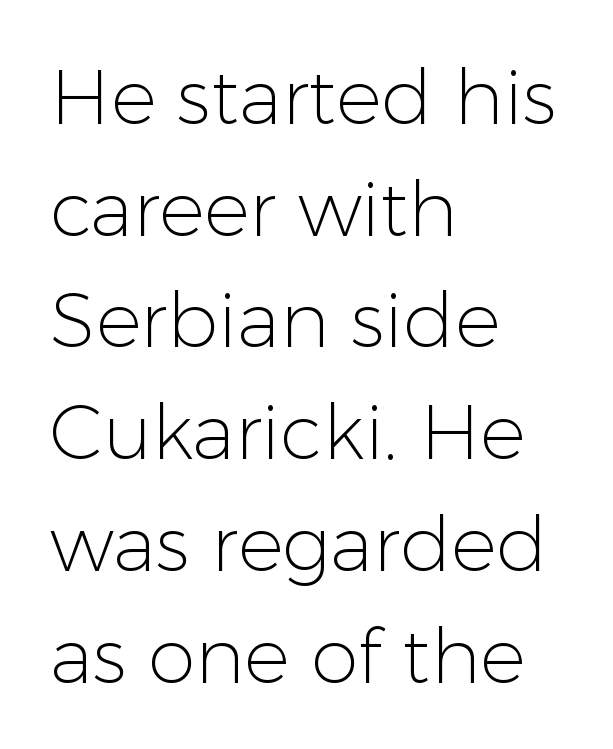
Note the varied advance widths — an 'i' is clearly narrower than an 'm'. Left-aligned paragraph, ragged on the right. Vertically, the passage feels balanced, rows spaced as you'd expect. Is this a sans? Yes — the strokes have no serifs. Decoration check: the copy has no underline.
